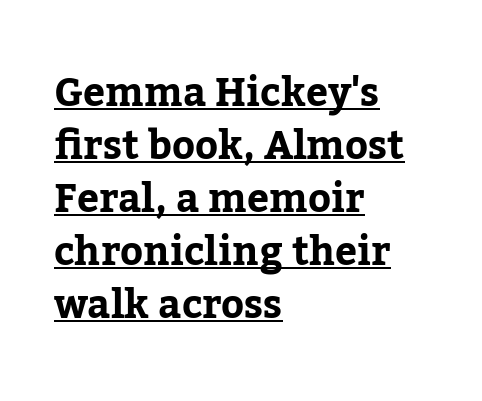
Q: Is the text bold? A: Yes.
Q: Is the text italic (slanted)? A: No, it is upright.
Q: Is the typeface a serif or a sans-serif typeface? A: Serif.
Q: Is the text underlined? A: Yes.
Q: How is the paragraph aligned? A: Left-aligned.
Q: Is the spacing between letters normal or unusually wide? A: Normal.
Q: Is the spacing between lines tight, normal or loose? A: Normal.
Q: Width (condensed, normal, or wide)? A: Normal.
Q: Stroke contrast? A: Low.
Q: x-height? A: Medium.
Q: Monospaced? A: No.
